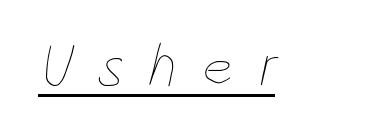
Decoration check: the copy is underlined. The line texture is sparse and dotted thanks to wide tracking. Proportional: the letters do not fall into vertical columns. Compared with a typical body face, this is equally light or lighter still.
